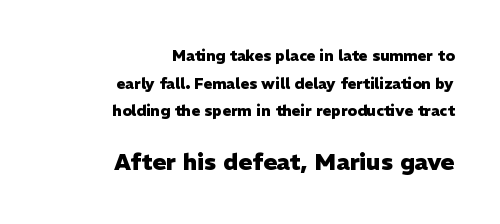
It's the straight-up-and-down kind of type. The string is rendered with underlining switched off. Leftover space on each line is placed entirely before the opening word. Caption: upper text group reduced, lower text group enlarged. The letters sit at their default tracking, neither squeezed nor spread. Heavy-handed strokes throughout: this text is bold.
